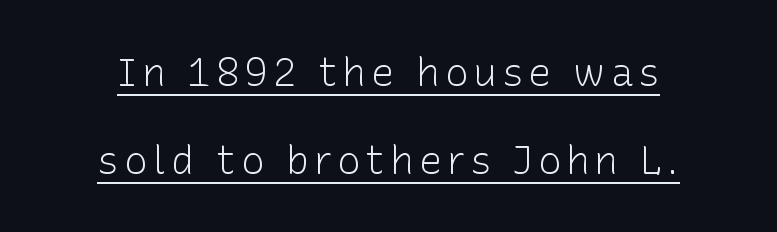
Looks like regular typesetting: each glyph gets only the width it needs. The type family on display is of the sans-serif kind. What decoration does the sample have? An underline. Tall strokes in this sample are plumb rather than angled.
